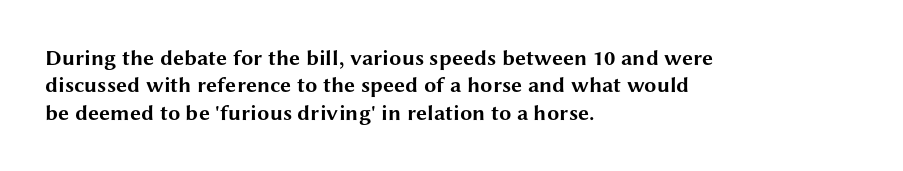
The image shows 22 px bold type, upright; set left-aligned, line spacing 1.24x, normal letter spacing, not underlined.
